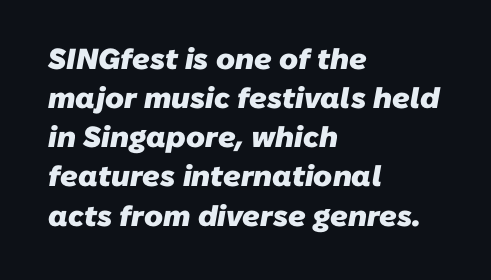
The area under the type is left untouched. Character widths vary here, with narrow letters taking less room than wide ones. Teacher's note: observe the even left margin — that is flush-left alignment. Heft: maximum for text — a bold.
